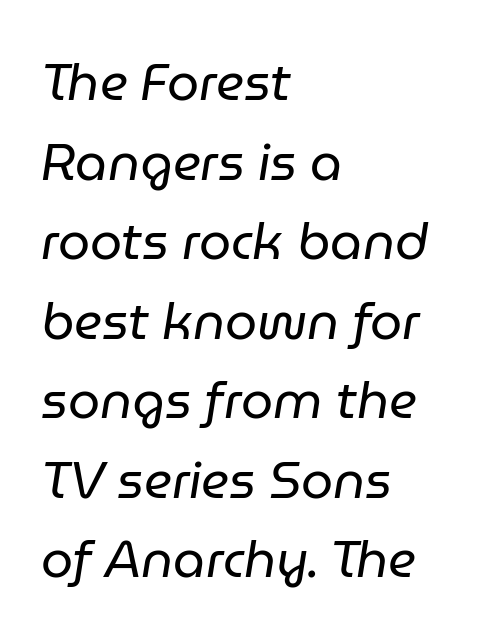
{"italic": "yes", "lean": "right", "slant_degrees": 9, "bold": "no", "weight": "regular", "width": "normal", "stroke_contrast": "low", "x_height": "medium", "monospaced": "no", "underline": "no", "align": "left", "line_spacing": "normal", "line_spacing_ratio": 1.56, "letter_spacing": "normal", "letter_spacing_em": 0.0, "glyph_px": 51}
